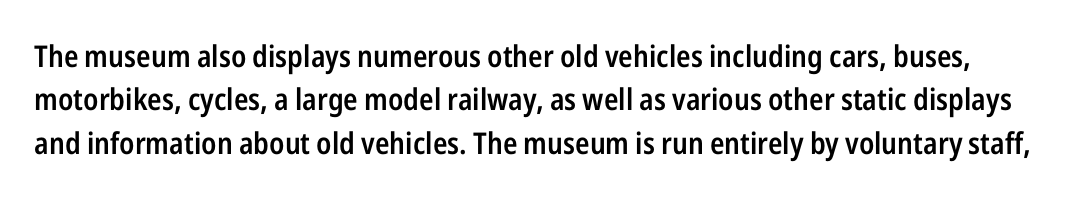
These lines carry some extra weight — a demibold, not a full bold. The block of text has a typical density, with ordinary space between rows. Unlike italic type, these characters show no tilt at all. This rendering features lettering with no underline.
